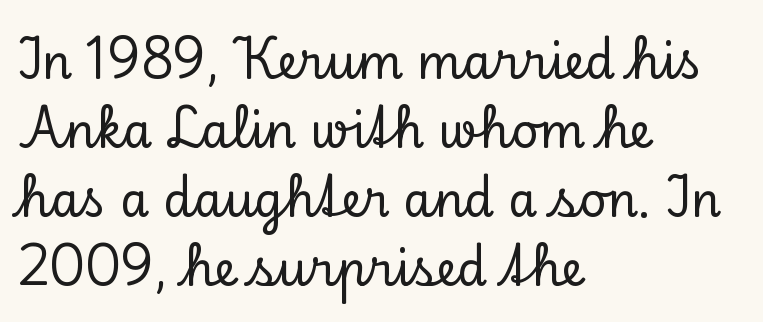
Q: Is the text italic (slanted)? A: No, it is upright.
Q: Is the text underlined? A: No.
Q: How is the paragraph aligned? A: Left-aligned.
Q: Is the spacing between letters normal or unusually wide? A: Normal.
Q: Is the spacing between lines tight, normal or loose? A: Normal.
Q: Width (condensed, normal, or wide)? A: Normal.
Q: Stroke contrast? A: Low.
Q: x-height? A: Small.
Q: Monospaced? A: No.
